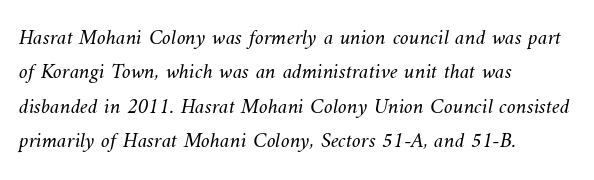
Anything drawn beneath the words? Only blank space. No letter is thick-stroked: the sample isn't bold. Notice how descenders clear the ascenders below comfortably — that's standard leading. A student would call this left alignment; a typographer would say flush left, rag right.
